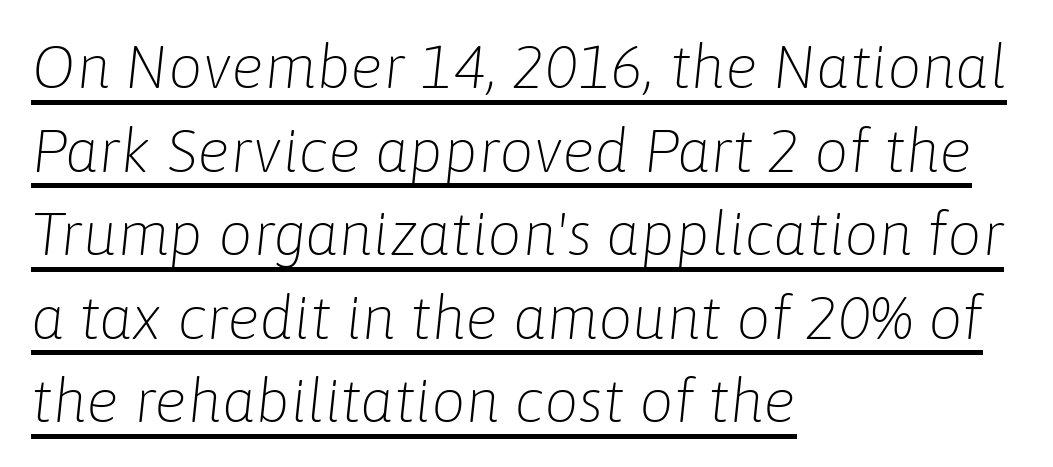
Q: Is the text bold? A: No.
Q: Is the text italic (slanted)? A: Yes, it leans right by about 6 degrees.
Q: Is the text underlined? A: Yes.
Q: How is the paragraph aligned? A: Left-aligned.
Q: Is the spacing between letters normal or unusually wide? A: Normal.
Q: Is the spacing between lines tight, normal or loose? A: Normal.
Q: Width (condensed, normal, or wide)? A: Normal.
Q: Stroke contrast? A: Low.
Q: x-height? A: Medium.
Q: Monospaced? A: No.
